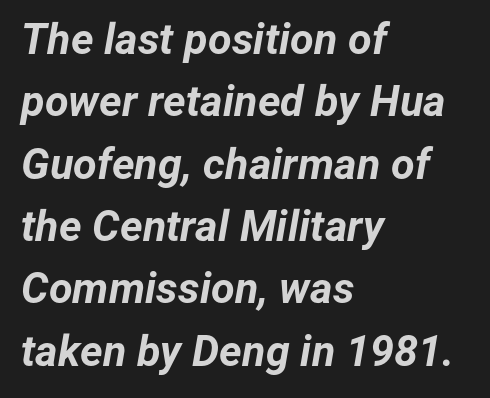
The image shows 43 px bold type, italic (leaning right); set left-aligned, normal line spacing (1.45x), normal letter spacing, not underlined; low stroke contrast and a medium x-height.
